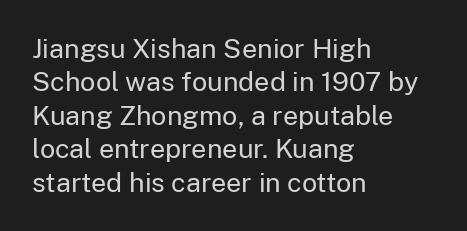
No letter is thick-stroked: the sample isn't bold. This rendering leaves character spacing at its baseline value. A bare baseline throughout the passage. Line beginnings align vertically; line endings do not. This sample uses an upright cut, with every glyph sitting square on the baseline.
